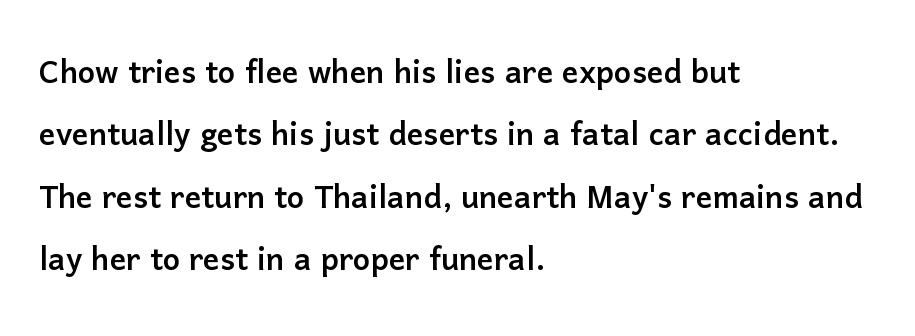
{"serif": "no", "italic": "no", "width": "normal", "stroke_contrast": "low", "x_height": "medium", "monospaced": "no", "underline": "no", "align": "left", "line_spacing": "normal", "line_spacing_ratio": 1.52, "letter_spacing": "normal", "letter_spacing_em": 0.0, "glyph_px": 41}
